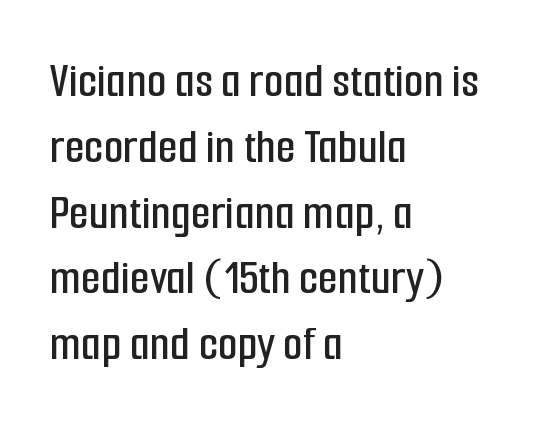
Check under the words: just untouched page. This sample uses an upright cut, with every glyph sitting square on the baseline. How would I describe the line gaps? Plain and ordinary. The rendering uses natural spacing where letterforms have individual widths. The compositor pushed each line to the left boundary. The designer went with a sans here, leaving each stem footless.
